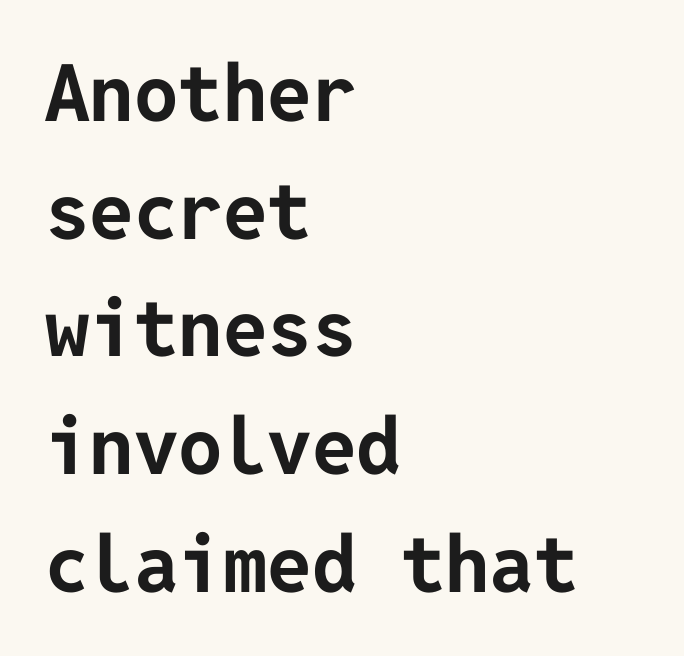
{"serif": "no", "italic": "no", "bold": "yes", "weight": "bold", "width": "normal", "stroke_contrast": "low", "x_height": "medium", "underline": "no", "align": "left", "line_spacing": "normal", "line_spacing_ratio": 1.49, "letter_spacing": "normal", "letter_spacing_em": 0.0, "glyph_px": 79}
